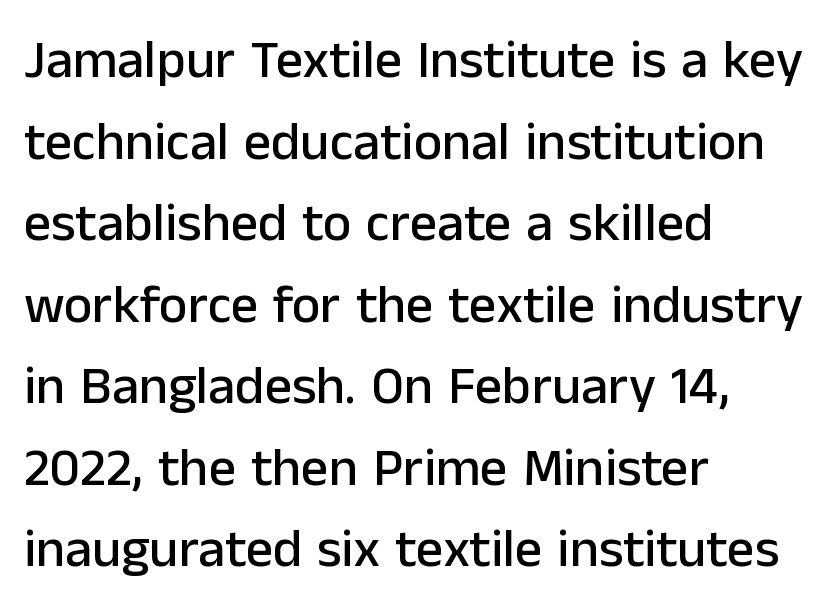
The image shows 54 px sans-serif type, upright; set left-aligned, normal line spacing (1.51x), normal letter spacing, not underlined; low stroke contrast and a medium x-height.
